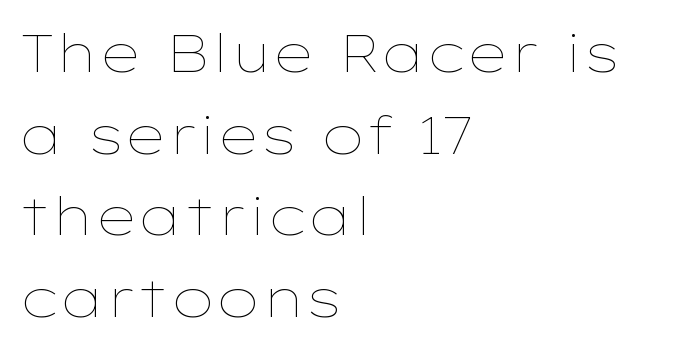
Q: Is the text bold? A: No.
Q: Is the text italic (slanted)? A: No, it is upright.
Q: Is the text underlined? A: No.
Q: How is the paragraph aligned? A: Left-aligned.
Q: Is the spacing between letters normal or unusually wide? A: Normal.
Q: Is the spacing between lines tight, normal or loose? A: Normal.
Q: Width (condensed, normal, or wide)? A: Wide.
Q: Stroke contrast? A: Low.
Q: x-height? A: Medium.
Q: Monospaced? A: No.
